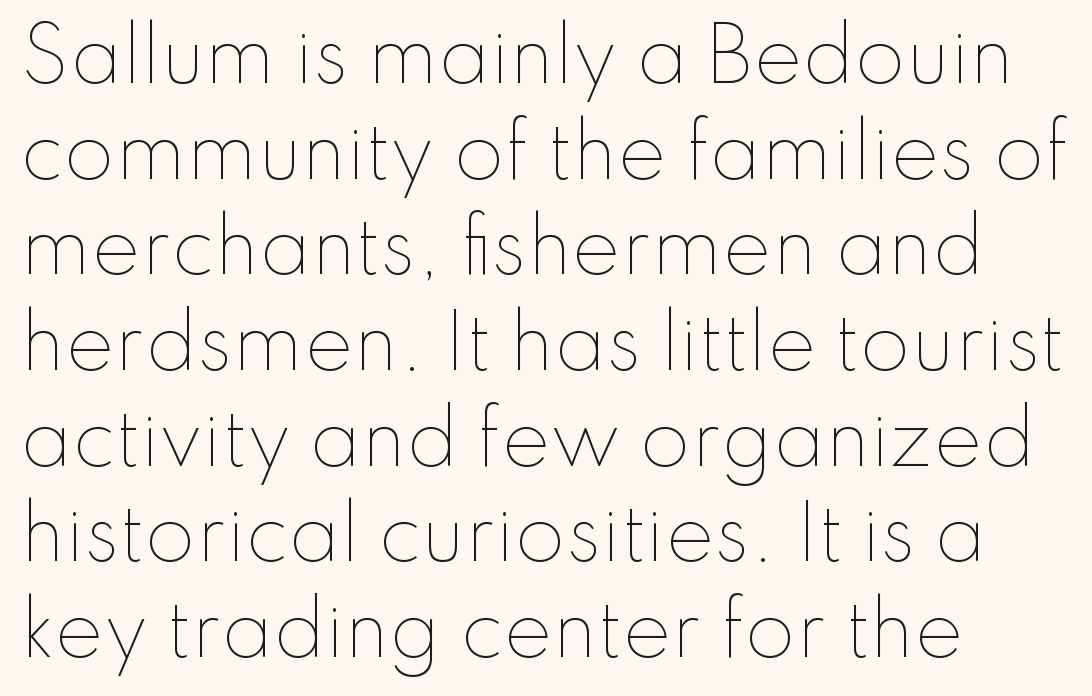
The image shows 73 px thin type, upright; set left-aligned, normal line spacing (1.31x), normal letter spacing, not underlined; low stroke contrast and a small x-height.
